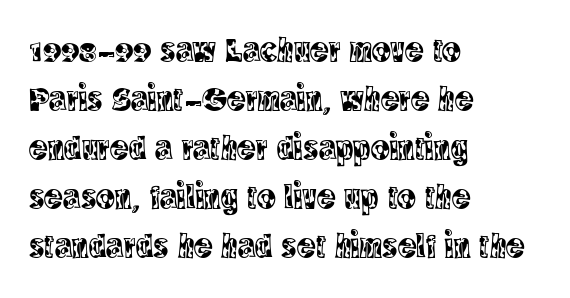
Q: Is the text italic (slanted)? A: No, it is upright.
Q: Is the typeface a serif or a sans-serif typeface? A: Serif.
Q: Is the text underlined? A: No.
Q: How is the paragraph aligned? A: Left-aligned.
Q: Is the spacing between letters normal or unusually wide? A: Normal.
Q: Is the spacing between lines tight, normal or loose? A: Normal.
Q: Width (condensed, normal, or wide)? A: Condensed.
Q: x-height? A: Large.
Q: Monospaced? A: No.
